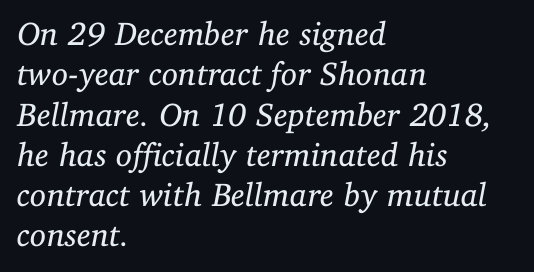
The image shows 33 px regular-weight serif type, italic (leaning right); set left-aligned, line spacing 1.22x, normal letter spacing, not underlined; low stroke contrast and a medium x-height.
